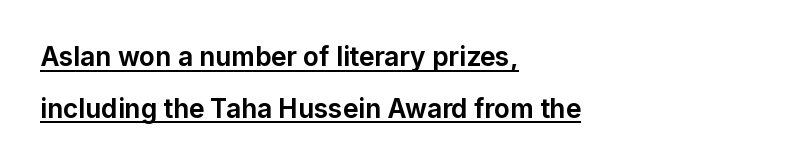
{"italic": "no", "bold": "yes", "underline": "yes", "align": "left", "line_spacing": "loose", "line_spacing_ratio": 1.99, "letter_spacing": "normal", "letter_spacing_em": 0.0, "glyph_px": 26}
